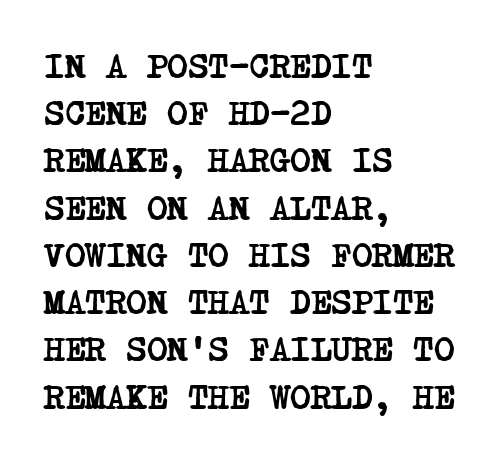
{"serif": "yes", "bold": "yes", "weight": "semibold", "width": "condensed", "stroke_contrast": "low", "x_height": "large", "underline": "no", "align": "left", "line_spacing": "normal", "line_spacing_ratio": 1.35, "letter_spacing": "normal", "letter_spacing_em": 0.0, "glyph_px": 35}
